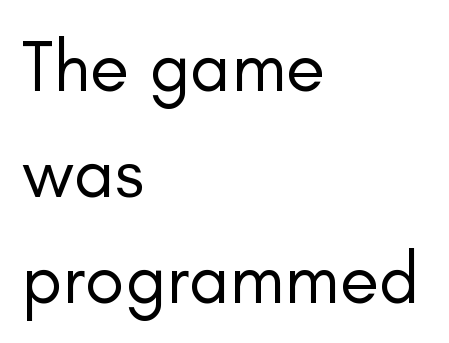
The image shows 72 px regular-weight sans-serif type, upright; set left-aligned, normal line spacing (1.47x), normal letter spacing, not underlined; low stroke contrast and a small x-height.
